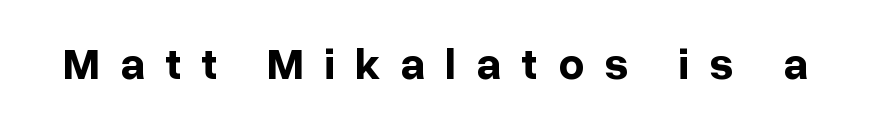
Q: Is the text bold? A: Yes.
Q: Is the text italic (slanted)? A: No, it is upright.
Q: Is the typeface a serif or a sans-serif typeface? A: Sans-serif.
Q: Is the text underlined? A: No.
Q: Is the spacing between letters normal or unusually wide? A: Unusually wide.
Q: Width (condensed, normal, or wide)? A: Normal.
Q: Stroke contrast? A: Low.
Q: x-height? A: Medium.
Q: Monospaced? A: No.
